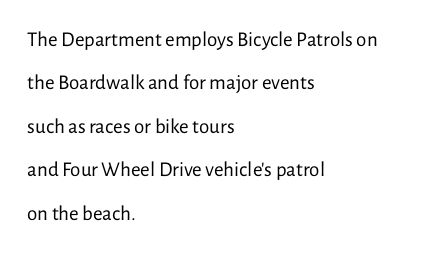
The image shows 21 px text type, upright; set left-aligned, loose line spacing (2.07x), normal letter spacing, not underlined.
